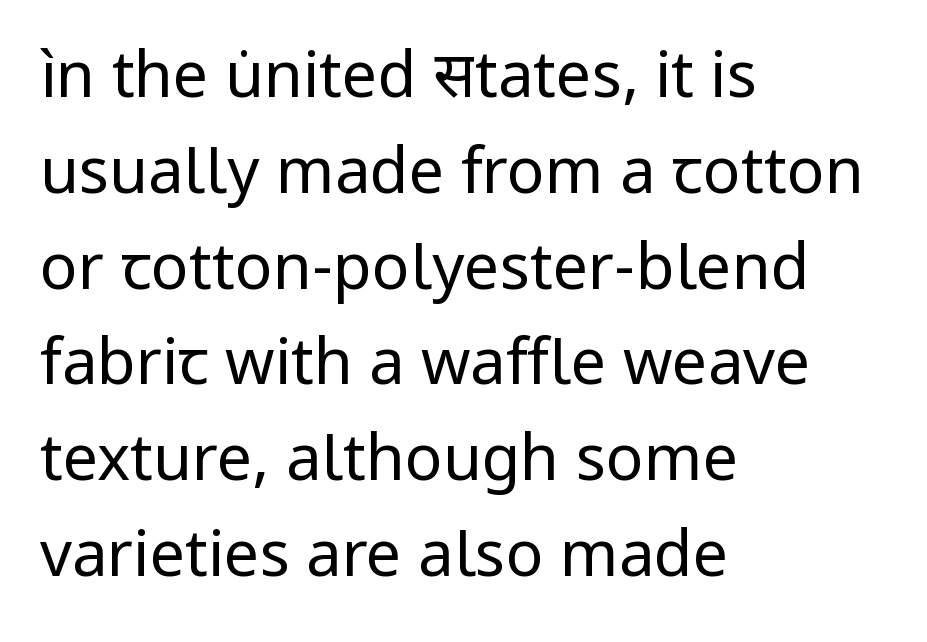
Q: Is the text bold? A: No.
Q: Is the text italic (slanted)? A: No, it is upright.
Q: Is the typeface a serif or a sans-serif typeface? A: Sans-serif.
Q: Is the text underlined? A: No.
Q: How is the paragraph aligned? A: Left-aligned.
Q: Is the spacing between letters normal or unusually wide? A: Normal.
Q: Is the spacing between lines tight, normal or loose? A: Normal.
Q: Width (condensed, normal, or wide)? A: Normal.
Q: Stroke contrast? A: Low.
Q: x-height? A: Medium.
Q: Monospaced? A: No.
